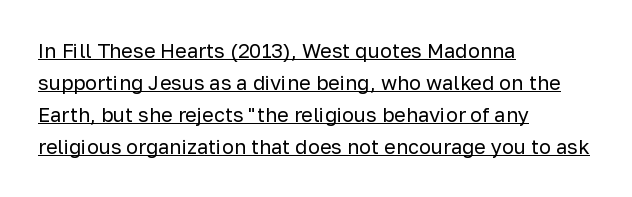
Does the leading feel generous? No, just average. If you drew a line through each stem, it would be perfectly vertical. Stems and bowls with no extra thickness — not bold. This rendering uses left alignment, leaving the right contour irregular. Caption: lettering with a line underneath.
